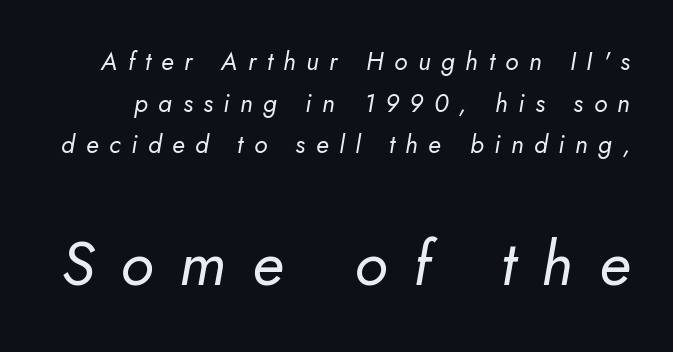
Q: Is the text bold? A: No.
Q: Is the text italic (slanted)? A: Yes, it leans right by about 5 degrees.
Q: Is the text underlined? A: No.
Q: Is the spacing between letters normal or unusually wide? A: Unusually wide.
Q: Is the spacing between lines tight, normal or loose? A: Normal.
Q: Which block of text is set in a larger size, the first (top) or the second (bottom)? A: The second (bottom) one.
Q: Width (condensed, normal, or wide)? A: Normal.
Q: Stroke contrast? A: Low.
Q: x-height? A: Small.
Q: Monospaced? A: No.
